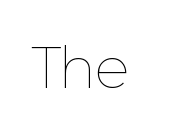
{"italic": "no", "bold": "no", "weight": "thin", "width": "normal", "x_height": "medium", "monospaced": "no", "underline": "no", "letter_spacing": "normal", "letter_spacing_em": 0.0, "glyph_px": 58}
